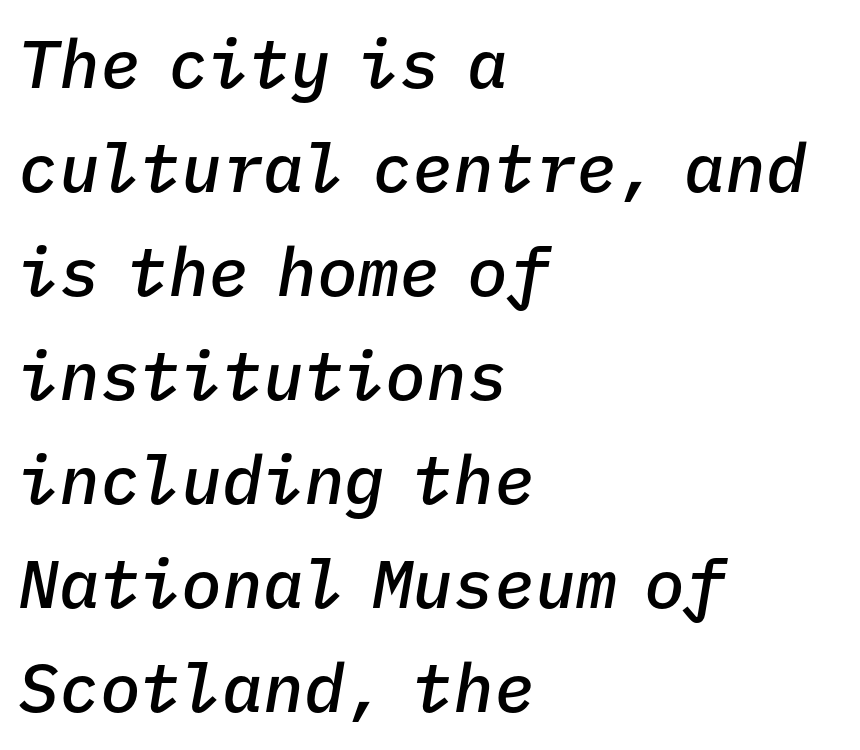
Horizontal alignment here is leftward, the default for most running prose. Evenly set lines give the paragraph a standard silhouette. Spacing between characters is what you'd get straight out of the box. Weight: semibold (demi). Beneath every word, the page is bare. Is this a fixed-width face? Yes — each glyph sits in an identical cell.
